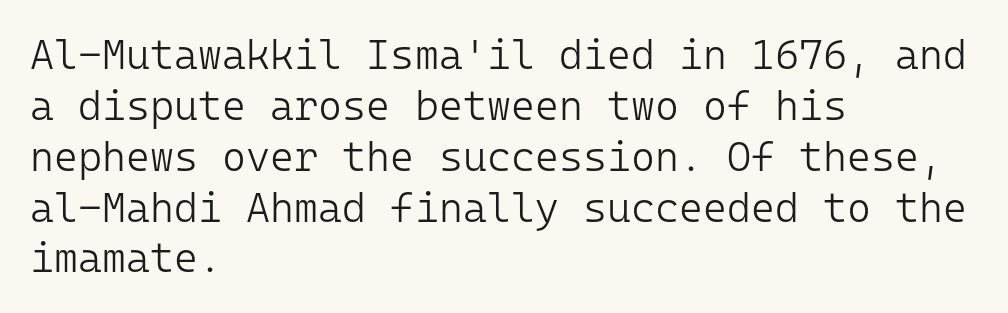
{"serif": "no", "italic": "no", "bold": "no", "weight": "light", "width": "normal", "stroke_contrast": "low", "x_height": "medium", "monospaced": "yes", "underline": "no", "align": "left", "line_spacing_ratio": 1.24, "letter_spacing": "normal", "letter_spacing_em": 0.0, "glyph_px": 41}
